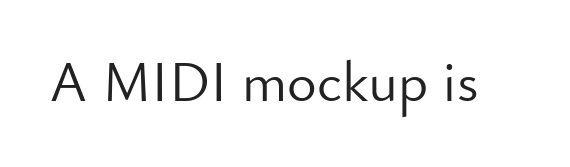
Q: Is the text bold? A: No.
Q: Is the text italic (slanted)? A: No, it is upright.
Q: Is the typeface a serif or a sans-serif typeface? A: Sans-serif.
Q: Is the text underlined? A: No.
Q: Is the spacing between letters normal or unusually wide? A: Normal.
Q: Width (condensed, normal, or wide)? A: Normal.
Q: Stroke contrast? A: Low.
Q: x-height? A: Small.
Q: Monospaced? A: No.
